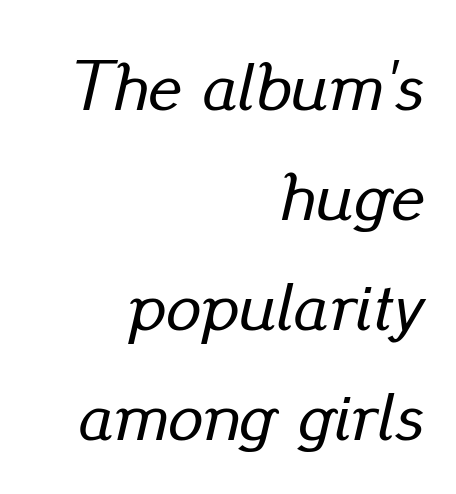
{"italic": "yes", "lean": "right", "slant_degrees": 13, "width": "normal", "stroke_contrast": "low", "x_height": "small", "monospaced": "no", "underline": "no", "align": "right", "line_spacing": "normal", "line_spacing_ratio": 1.57, "letter_spacing": "normal", "letter_spacing_em": 0.0, "glyph_px": 70}
